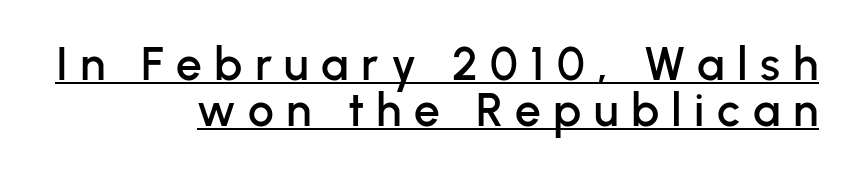
Unlike italic type, these characters show no tilt at all. Line ends are locked; line starts wander. Type style note: lacks serifs. The line texture is sparse and dotted thanks to wide tracking. This block would grow much taller if given ordinary leading; it's compressed now.
